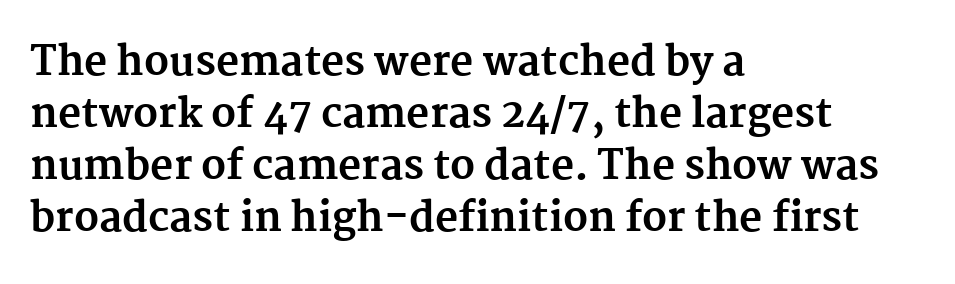
The image shows 40 px bold serif type, upright; set left-aligned, normal line spacing (1.3x), normal letter spacing, not underlined; medium stroke contrast and a medium x-height.
